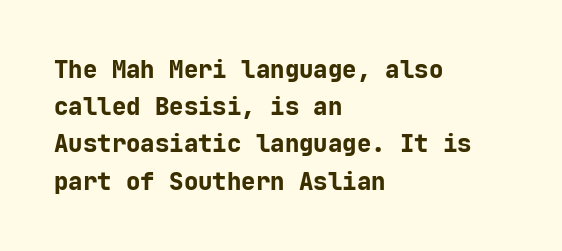
Q: Is the text bold? A: Yes.
Q: Is the text italic (slanted)? A: No, it is upright.
Q: Is the text underlined? A: No.
Q: How is the paragraph aligned? A: Left-aligned.
Q: Is the spacing between letters normal or unusually wide? A: Normal.
Q: Is the spacing between lines tight, normal or loose? A: Normal.
